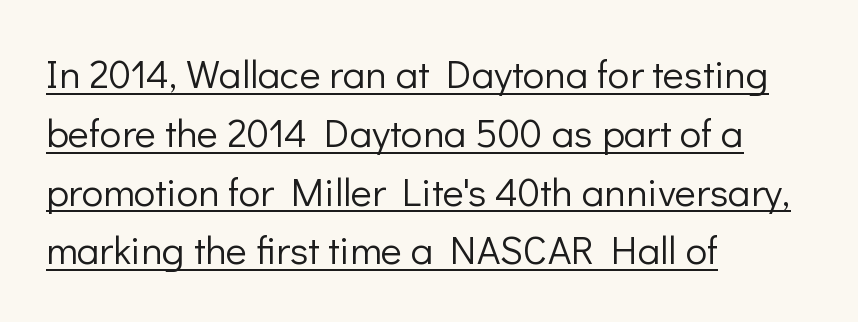
{"serif": "no", "italic": "no", "bold": "no", "weight": "light", "width": "normal", "stroke_contrast": "low", "x_height": "medium", "monospaced": "no", "underline": "yes", "align": "left", "line_spacing": "normal", "line_spacing_ratio": 1.47, "letter_spacing": "normal", "letter_spacing_em": 0.0, "glyph_px": 40}
